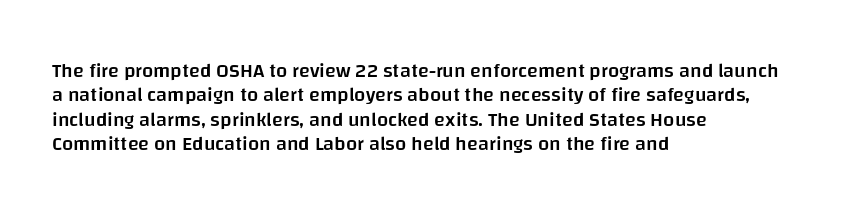
{"italic": "no", "bold": "semi", "underline": "no", "align": "left", "line_spacing_ratio": 1.22, "letter_spacing": "normal", "letter_spacing_em": 0.0, "glyph_px": 20}
